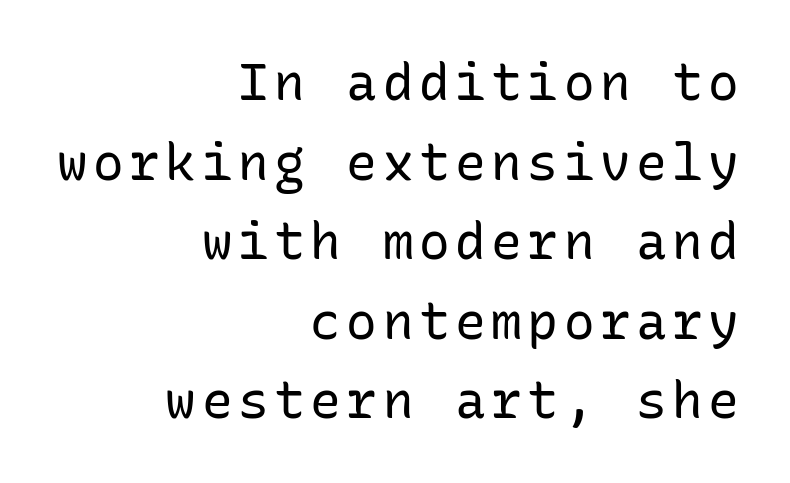
The image shows 51 px regular-weight sans-serif type, upright, monospaced; set right-aligned, normal line spacing (1.56x), not underlined; low stroke contrast and a medium x-height.
